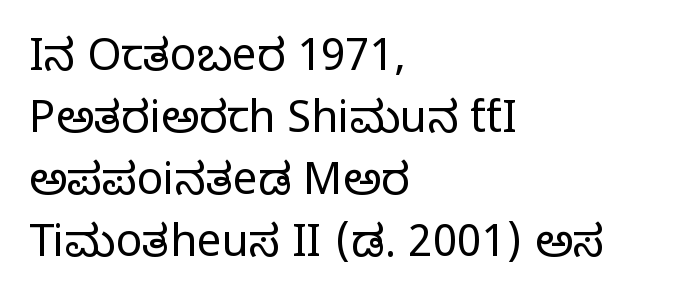
{"serif": "yes", "italic": "no", "bold": "no", "weight": "regular", "width": "normal", "stroke_contrast": "low", "x_height": "large", "monospaced": "no", "underline": "no", "align": "left", "line_spacing": "normal", "line_spacing_ratio": 1.41, "letter_spacing": "normal", "letter_spacing_em": 0.0, "glyph_px": 44}
